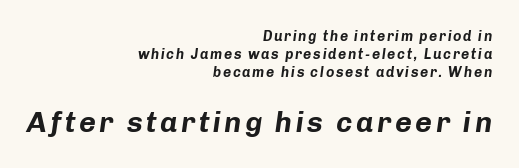
The image shows 29 px bold type, italic (leaning right); set right-aligned, normal line spacing (1.29x), not underlined; the second (bottom) block is 2.07x larger; low stroke contrast and a medium x-height.
